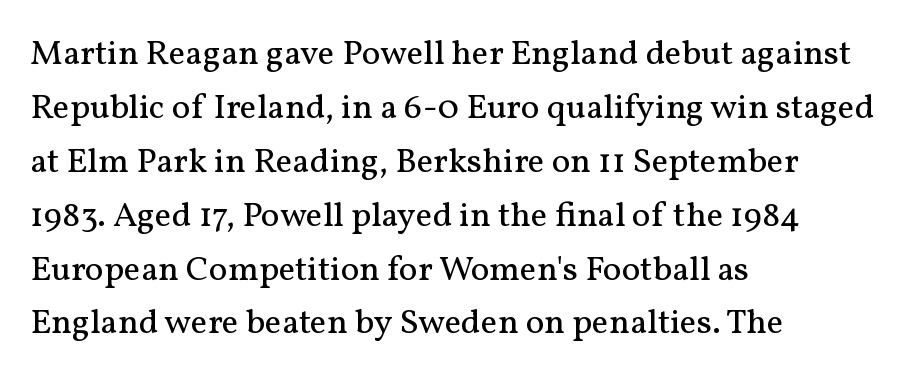
Letterform terminals end in serifs throughout the passage. Do the letters lean? They stand straight. Heaviness? Minimal to ordinary, like unemphasized prose. This sample uses plain, unmodified letter spacing.
